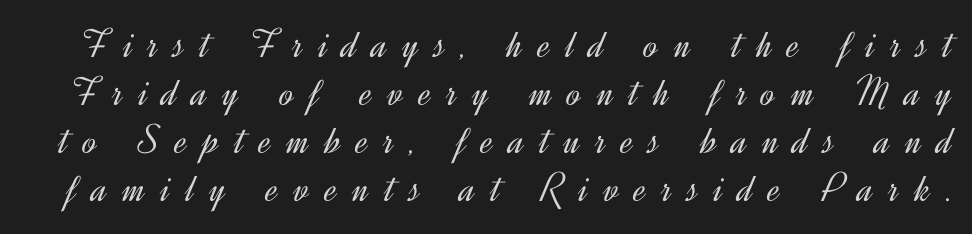
{"serif": "no", "bold": "no", "weight": "light", "width": "normal", "x_height": "small", "monospaced": "no", "underline": "no", "line_spacing": "tight", "line_spacing_ratio": 1.14, "letter_spacing": "wide", "letter_spacing_em": 0.37, "glyph_px": 42}
